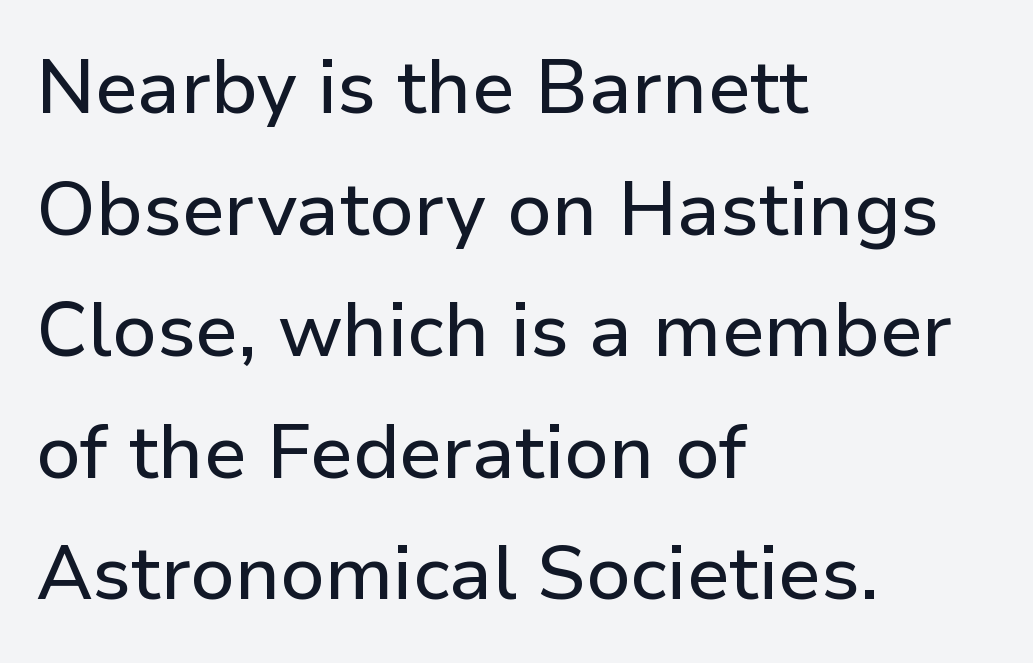
{"serif": "no", "italic": "no", "width": "normal", "stroke_contrast": "low", "x_height": "medium", "monospaced": "no", "underline": "no", "align": "left", "line_spacing": "normal", "line_spacing_ratio": 1.6, "letter_spacing": "normal", "letter_spacing_em": 0.0, "glyph_px": 76}
